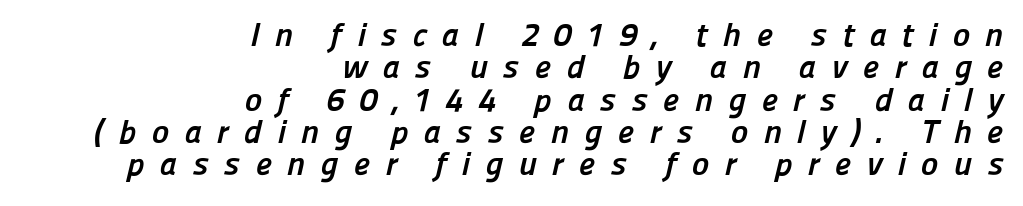
Its strokes are broad and dark, the hallmark of bold type. Think of a printed novel: that variable character pitch is what you see here. Is there much room between lines? No — they nearly touch. Reading down the block, your eye finds every line finishing at a fixed right position.
